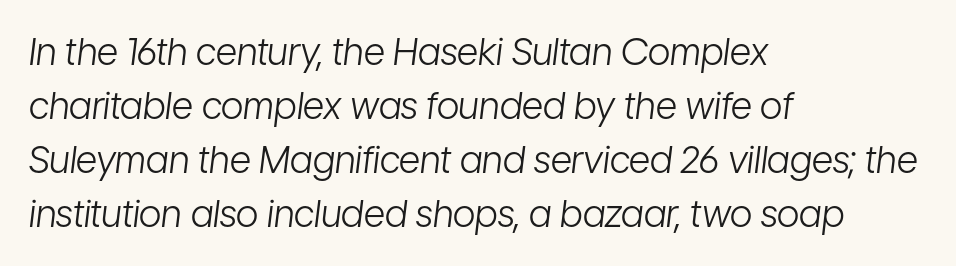
{"italic": "yes", "lean": "right", "slant_degrees": 7, "bold": "no", "weight": "light", "width": "condensed", "stroke_contrast": "low", "x_height": "medium", "monospaced": "no", "underline": "no", "align": "left", "line_spacing": "normal", "line_spacing_ratio": 1.46, "letter_spacing": "normal", "letter_spacing_em": 0.0, "glyph_px": 37}
